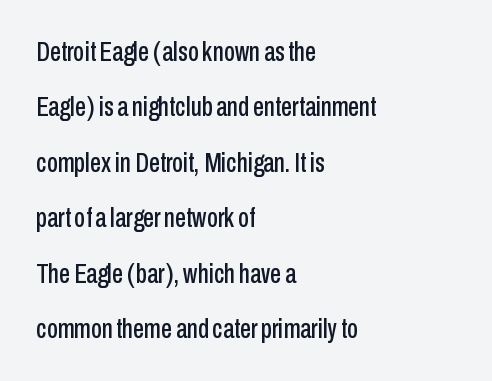
The image shows 28 px condensed sans-serif type, upright; set left-aligned, loose line spacing (1.98x), normal letter spacing, not underlined; low stroke contrast and a medium x-height.
